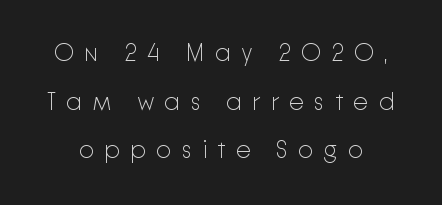
The image shows 24 px text type, upright; set loose line spacing (2.03x), unusually wide letter spacing (+0.42 em), not underlined.
